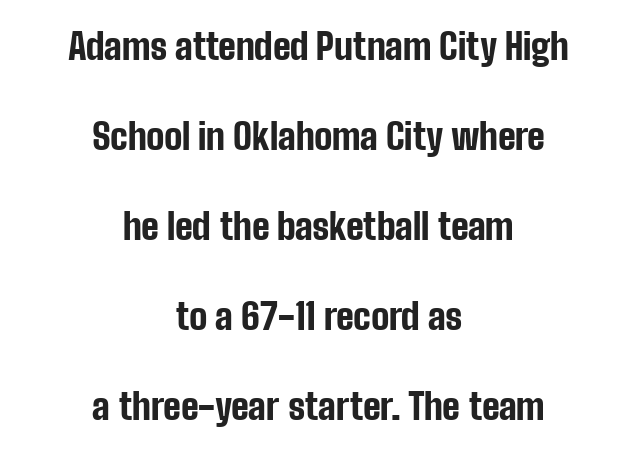
Q: Is the text bold? A: Yes.
Q: Is the text italic (slanted)? A: No, it is upright.
Q: Is the typeface a serif or a sans-serif typeface? A: Sans-serif.
Q: Is the text underlined? A: No.
Q: How is the paragraph aligned? A: Centered.
Q: Is the spacing between letters normal or unusually wide? A: Normal.
Q: Is the spacing between lines tight, normal or loose? A: Loose.
Q: Width (condensed, normal, or wide)? A: Condensed.
Q: Stroke contrast? A: Low.
Q: x-height? A: Medium.
Q: Monospaced? A: No.
